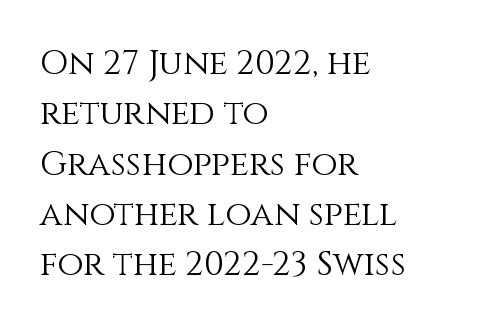
Proportional: the letters do not fall into vertical columns. Style check: upright. Rows of type keep a routine distance in the vertical direction. The lines are quadded left. No heavy texture on the line: the type isn't bold.
